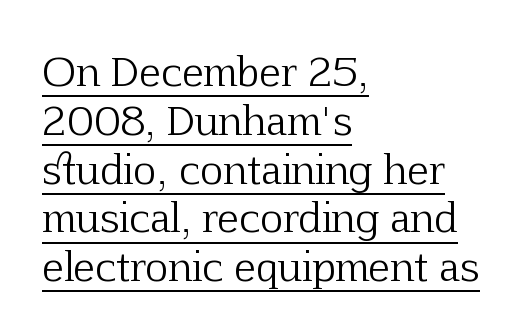
The image shows 40 px light serif type, upright; set left-aligned, line spacing 1.22x, normal letter spacing, underlined; low stroke contrast and a medium x-height.
